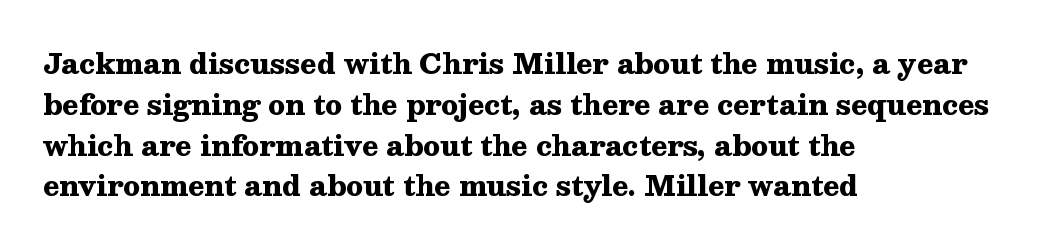
The image shows 27 px bold type, upright; set left-aligned, normal line spacing (1.51x), normal letter spacing, not underlined.
